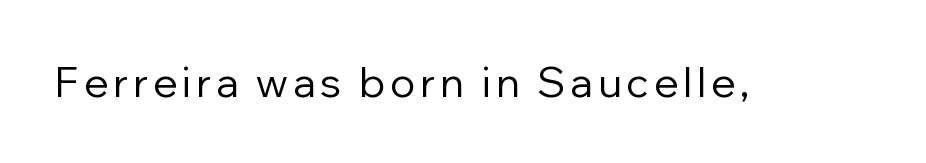
In terms of posture, this sample is upright. Type style note: lacks serifs. Anything drawn beneath the words? Only blank space. Proportional: the letters do not fall into vertical columns. A light-to-regular cut is what we see here.
